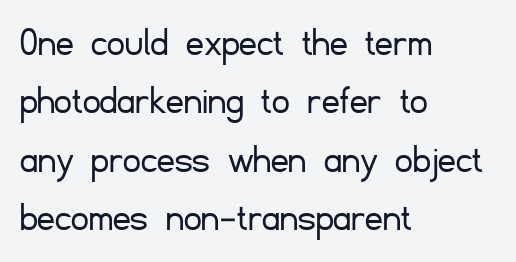
{"serif": "no", "italic": "no", "bold": "no", "weight": "light", "width": "normal", "stroke_contrast": "low", "x_height": "small", "monospaced": "no", "underline": "no", "align": "left", "line_spacing": "normal", "line_spacing_ratio": 1.36, "letter_spacing": "normal", "letter_spacing_em": 0.0, "glyph_px": 43}
